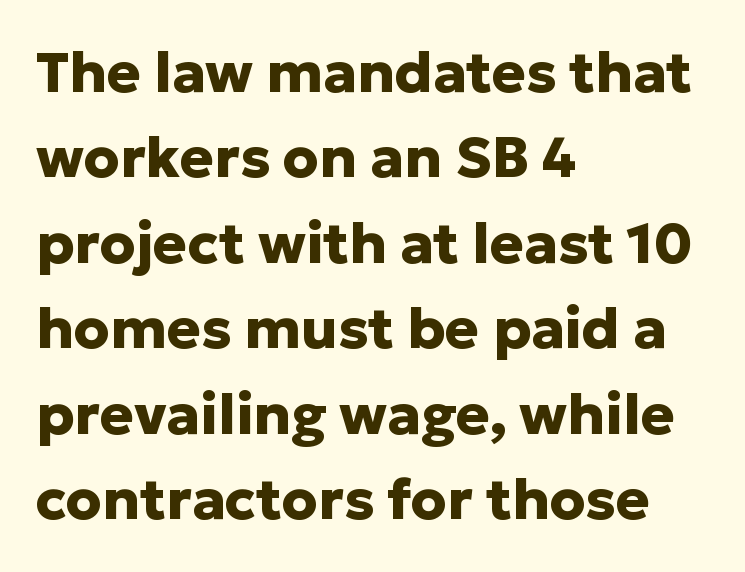
{"serif": "no", "italic": "no", "bold": "yes", "weight": "heavy", "width": "normal", "stroke_contrast": "low", "x_height": "medium", "monospaced": "no", "underline": "no", "align": "left", "line_spacing": "normal", "line_spacing_ratio": 1.5, "letter_spacing": "normal", "letter_spacing_em": 0.0, "glyph_px": 57}
